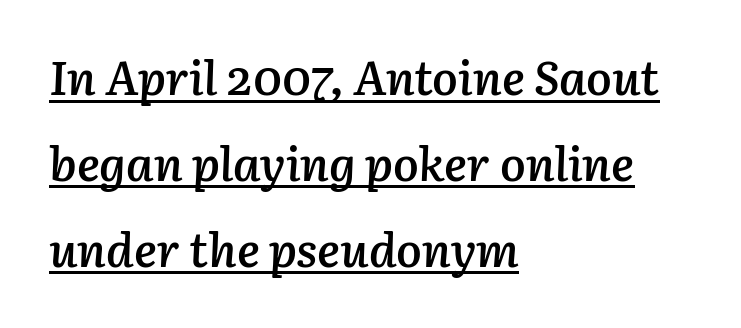
{"italic": "yes", "lean": "right", "slant_degrees": 3, "bold": "semi", "weight": "semibold", "width": "normal", "stroke_contrast": "low", "x_height": "medium", "monospaced": "no", "underline": "yes", "align": "left", "line_spacing_ratio": 1.79, "letter_spacing": "normal", "letter_spacing_em": 0.0, "glyph_px": 48}
